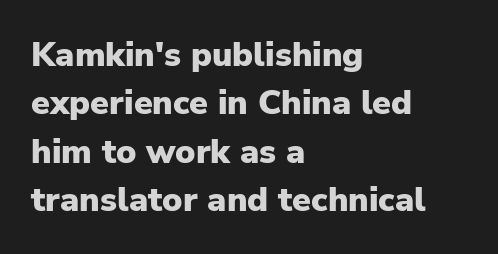
{"serif": "no", "italic": "no", "bold": "yes", "weight": "heavy", "width": "normal", "stroke_contrast": "low", "x_height": "medium", "monospaced": "no", "underline": "no", "align": "left", "line_spacing": "normal", "line_spacing_ratio": 1.42, "letter_spacing": "normal", "letter_spacing_em": 0.0, "glyph_px": 34}
